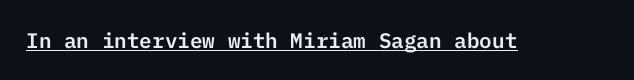
Students, note that the glyphs here touch the page at normal intervals. Does a line run under the words? Yes, clearly. Designer's note — italics off, roman on.
